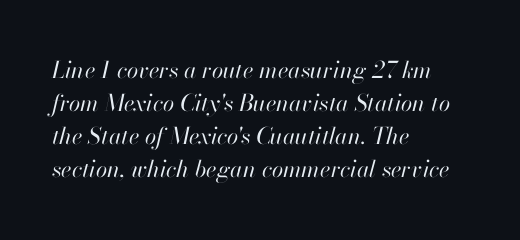
{"italic": "yes", "lean": "right", "slant_degrees": 13, "bold": "no", "underline": "no", "align": "left", "line_spacing": "normal", "line_spacing_ratio": 1.44, "letter_spacing": "normal", "letter_spacing_em": 0.0, "glyph_px": 23}
